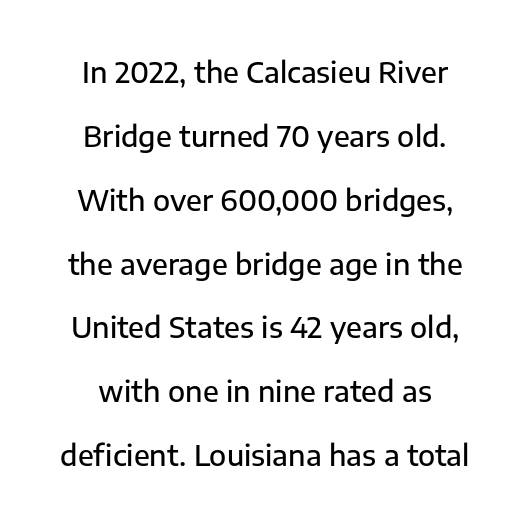
The image shows 28 px semibold sans-serif type, upright; set loose line spacing (2.28x), normal letter spacing, not underlined; low stroke contrast and a medium x-height.
